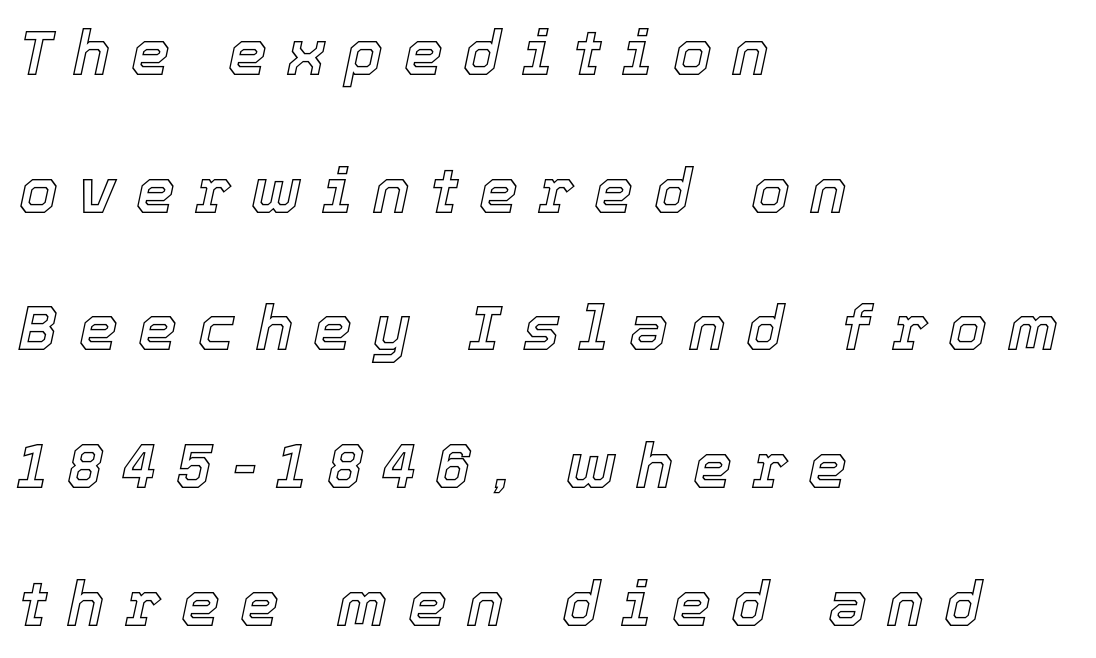
{"italic": "yes", "lean": "right", "slant_degrees": 12, "width": "normal", "x_height": "medium", "monospaced": "no", "underline": "no", "align": "left", "line_spacing": "loose", "line_spacing_ratio": 2.22, "letter_spacing": "wide", "letter_spacing_em": 0.33, "glyph_px": 62}
